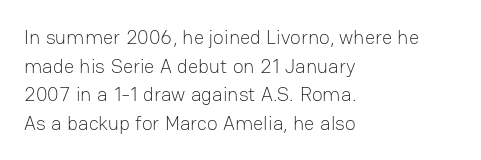
{"italic": "no", "bold": "no", "underline": "no", "align": "left", "line_spacing": "normal", "line_spacing_ratio": 1.43, "letter_spacing": "normal", "letter_spacing_em": 0.0, "glyph_px": 20}
